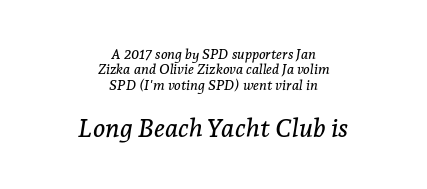
The image shows 26 px text type, italic (leaning right); set centered, tight line spacing (1.1x), normal letter spacing, not underlined; the second (bottom) block is 1.86x larger.
